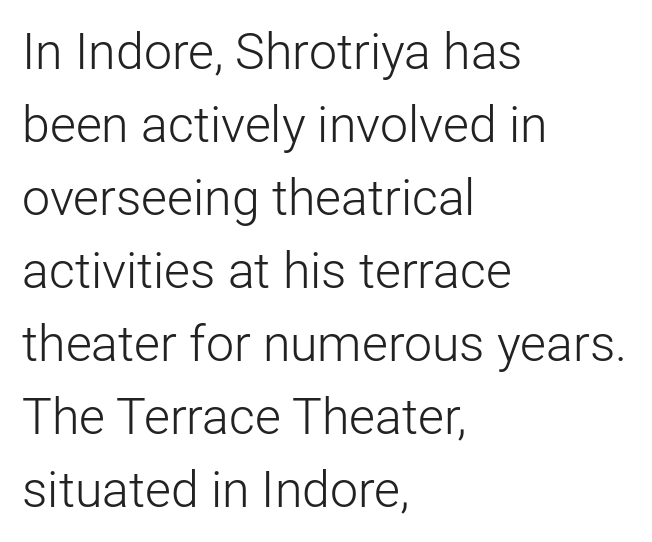
{"serif": "no", "italic": "no", "bold": "no", "weight": "light", "width": "normal", "stroke_contrast": "low", "x_height": "medium", "monospaced": "no", "underline": "no", "align": "left", "line_spacing": "normal", "line_spacing_ratio": 1.46, "letter_spacing": "normal", "letter_spacing_em": 0.0, "glyph_px": 50}
